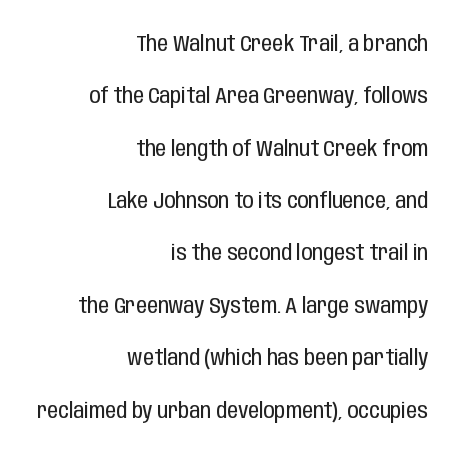
{"italic": "no", "bold": "no", "underline": "no", "align": "right", "line_spacing": "loose", "line_spacing_ratio": 2.38, "letter_spacing": "normal", "letter_spacing_em": 0.0, "glyph_px": 22}
